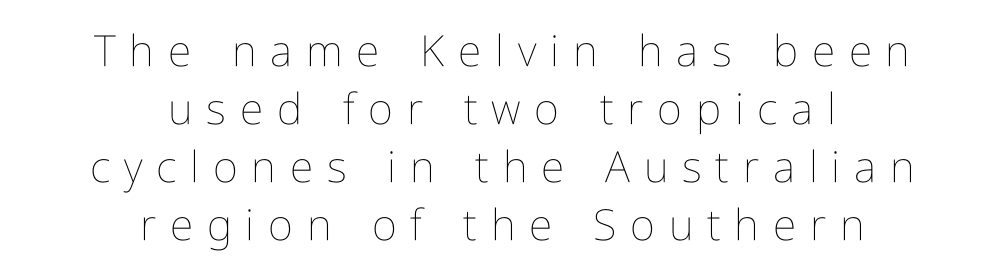
These lines stack symmetrically, like a column narrowing and widening about its center. Does extra space separate the letters? Yes, quite a lot of it. The cut favours lightness, reaching ordinary text weight at its darkest. The strip under each line holds only bare page. The leading is moderate, giving the passage an even texture.
